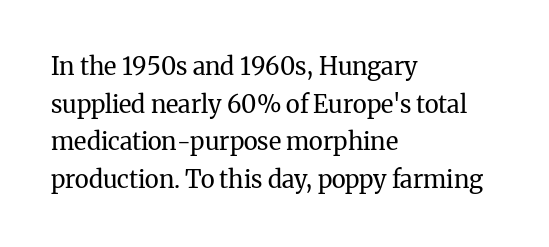
The setting favours the left margin, as ordinary paragraphs usually do. The face looks like a standard text weight, possibly lighter. Each row of text sits above clean, open space. Posture: straight, roman, zero tilt.
